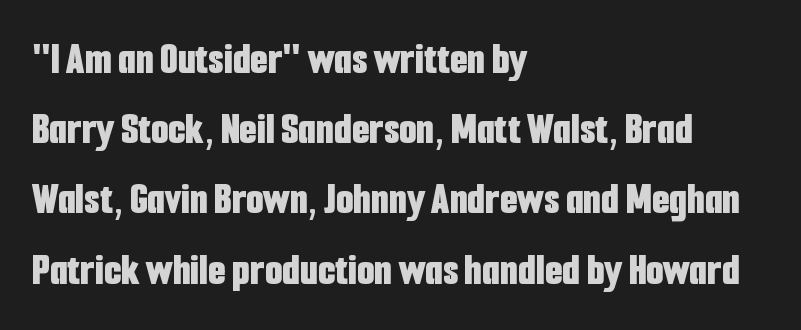
Q: Is the text bold? A: Yes.
Q: Is the text italic (slanted)? A: No, it is upright.
Q: Is the typeface a serif or a sans-serif typeface? A: Sans-serif.
Q: Is the text underlined? A: No.
Q: How is the paragraph aligned? A: Left-aligned.
Q: Is the spacing between letters normal or unusually wide? A: Normal.
Q: Is the spacing between lines tight, normal or loose? A: Normal.
Q: Width (condensed, normal, or wide)? A: Condensed.
Q: Stroke contrast? A: Low.
Q: x-height? A: Medium.
Q: Monospaced? A: No.
